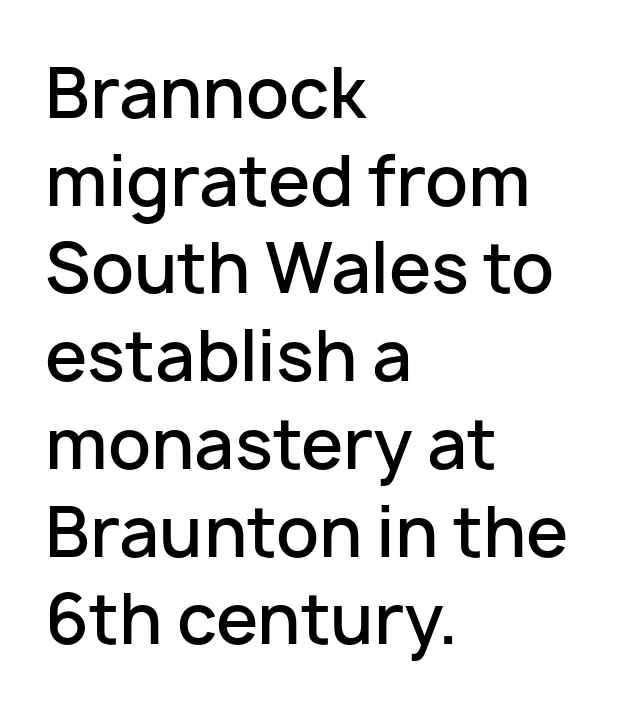
Nope, not italic — everything's standing straight. Each letter keeps its own natural width here, so spacing adapts to shape. The face used here is rendered with its standard letterfit. Quick note: underline off.
